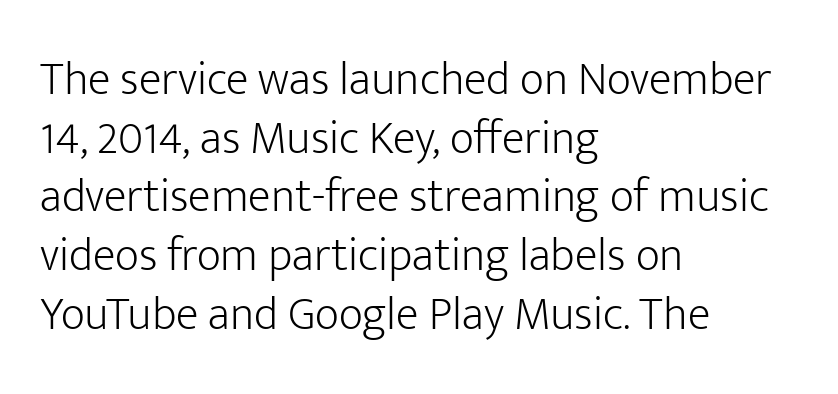
Q: Is the text bold? A: No.
Q: Is the text italic (slanted)? A: No, it is upright.
Q: Is the typeface a serif or a sans-serif typeface? A: Sans-serif.
Q: Is the text underlined? A: No.
Q: How is the paragraph aligned? A: Left-aligned.
Q: Is the spacing between letters normal or unusually wide? A: Normal.
Q: Is the spacing between lines tight, normal or loose? A: Normal.
Q: Width (condensed, normal, or wide)? A: Normal.
Q: Stroke contrast? A: Low.
Q: x-height? A: Medium.
Q: Monospaced? A: No.
